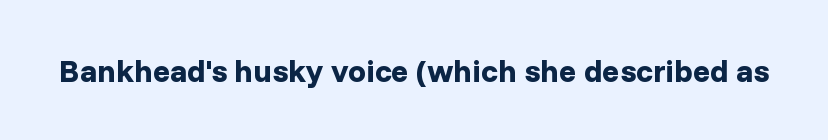
Do the characters align in a grid? No, the font is proportional. The strokes are fattened all the way to bold. The specimen omits any rule beneath the text block's lines. Words appear dense and cohesive because spacing is normal.
